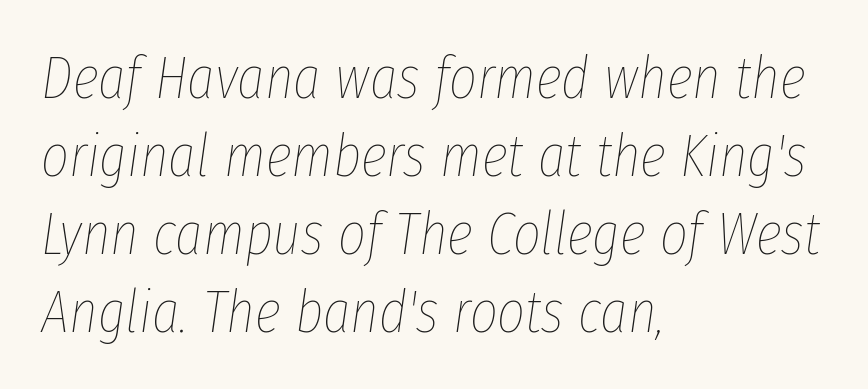
The image shows 60 px thin, condensed type, italic (leaning right); set left-aligned, normal line spacing (1.3x), normal letter spacing, not underlined; low stroke contrast and a medium x-height.
